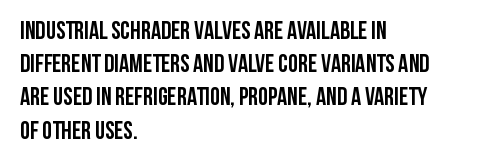
One-word summary of the alignment: left. Compared with an ordinary text face, these strokes are far heavier — a full bold. Interline gaps are of average width in this sample. Letter spacing: default. The baseline area is clear. The letters stand upright; this is a roman face.
